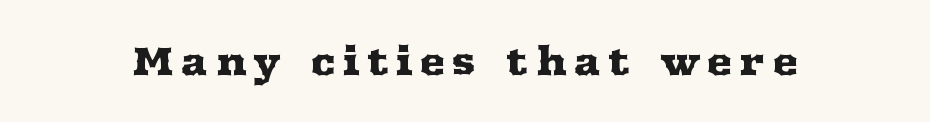
Q: Is the text italic (slanted)? A: No, it is upright.
Q: Is the typeface a serif or a sans-serif typeface? A: Serif.
Q: Is the text underlined? A: No.
Q: Width (condensed, normal, or wide)? A: Wide.
Q: Stroke contrast? A: Medium.
Q: x-height? A: Medium.
Q: Monospaced? A: No.
